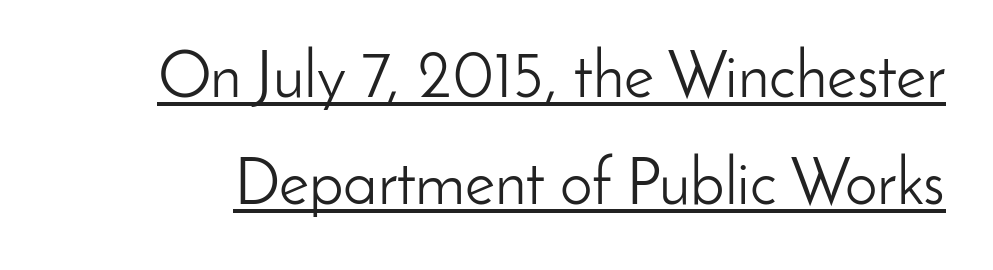
The image shows 65 px light sans-serif type, upright; set normal line spacing (1.65x), normal letter spacing, underlined; low stroke contrast and a small x-height.
